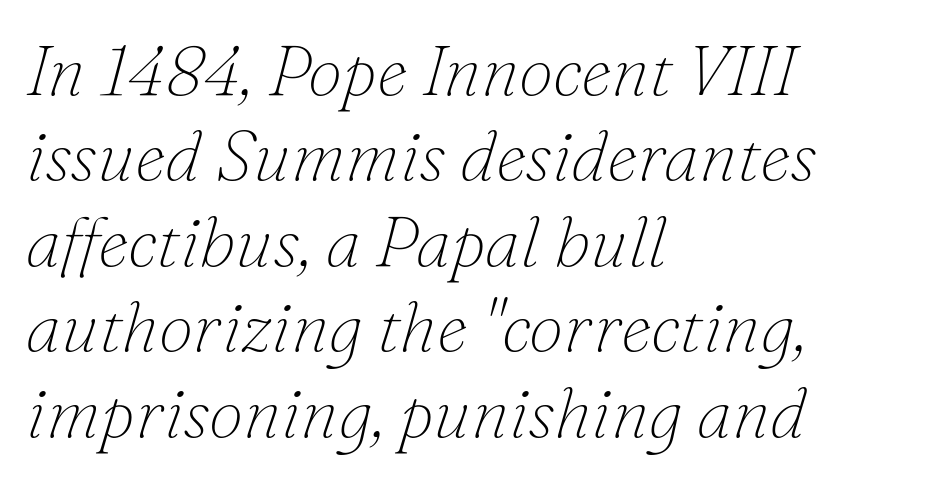
The font family rendered here belongs to the serif group. In terms of letterspacing, this is plain default setting. The face used here is proportionally spaced, like ordinary book or web type. Check the space under the baseline: it is left empty.
